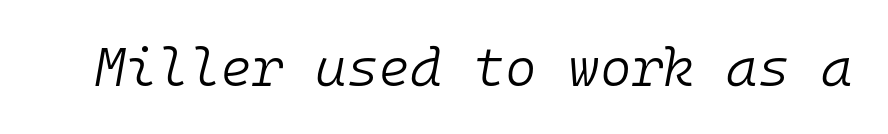
{"italic": "yes", "lean": "right", "slant_degrees": 10, "bold": "no", "weight": "light", "width": "normal", "stroke_contrast": "low", "x_height": "medium", "monospaced": "yes", "underline": "no", "letter_spacing": "normal", "letter_spacing_em": 0.0, "glyph_px": 54}
